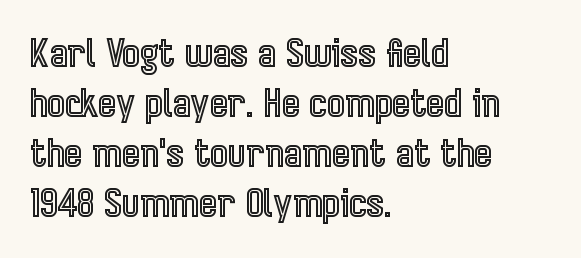
The image shows 38 px condensed type, upright; set left-aligned, normal line spacing (1.32x), normal letter spacing, not underlined; a medium x-height.
